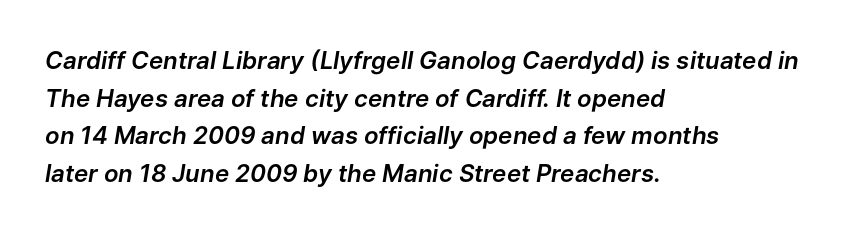
The rendering applies a slant to the glyphs. Students, observe: this is what conventionally led text looks like. The passage shown has conventional tracking throughout. The baseline area is clear. The ragged edge is on the right, which tells us the setting is flush left.
